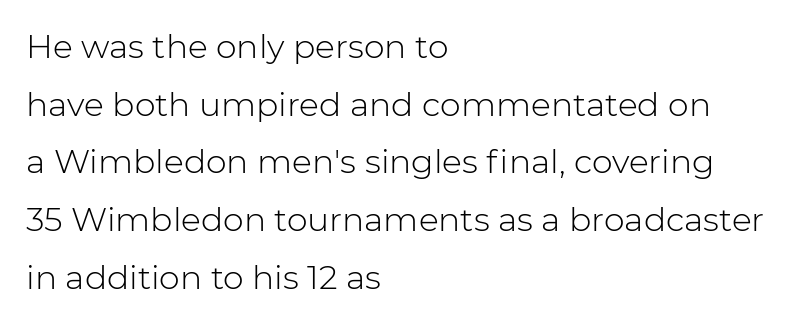
{"serif": "no", "italic": "no", "bold": "no", "weight": "light", "width": "normal", "stroke_contrast": "low", "x_height": "medium", "monospaced": "no", "underline": "no", "align": "left", "line_spacing_ratio": 1.75, "letter_spacing": "normal", "letter_spacing_em": 0.0, "glyph_px": 33}
